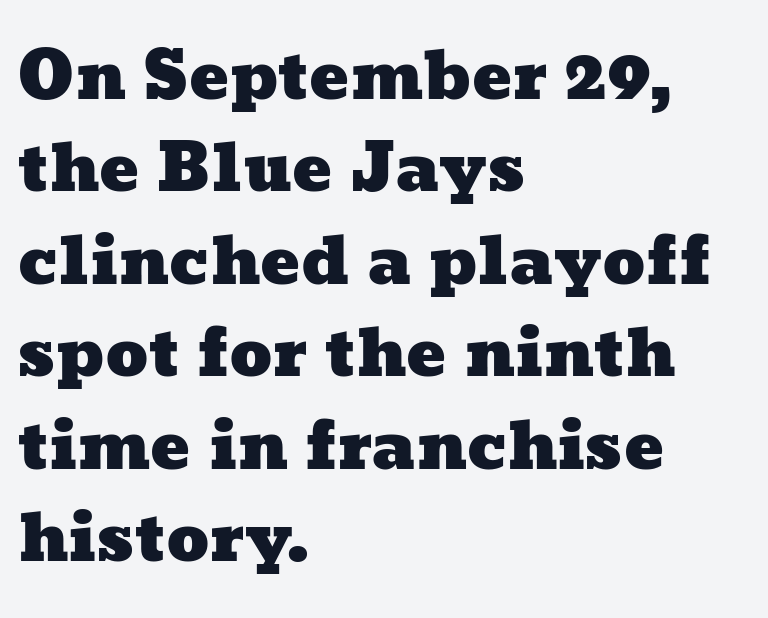
Q: Is the text underlined? A: No.
Q: How is the paragraph aligned? A: Left-aligned.
Q: Is the spacing between letters normal or unusually wide? A: Normal.
Q: Is the spacing between lines tight, normal or loose? A: Normal.
Q: Width (condensed, normal, or wide)? A: Wide.
Q: Stroke contrast? A: Low.
Q: x-height? A: Medium.
Q: Monospaced? A: No.
